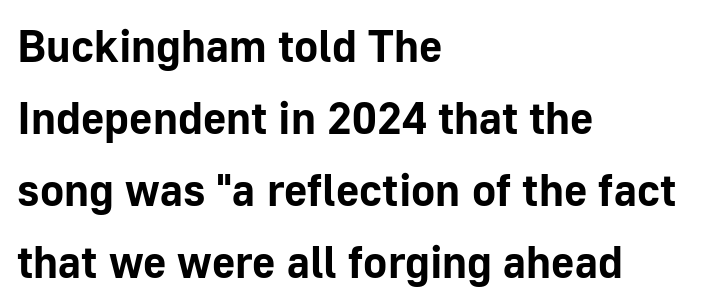
Q: Is the text bold? A: Yes.
Q: Is the text italic (slanted)? A: No, it is upright.
Q: Is the typeface a serif or a sans-serif typeface? A: Sans-serif.
Q: Is the text underlined? A: No.
Q: How is the paragraph aligned? A: Left-aligned.
Q: Is the spacing between letters normal or unusually wide? A: Normal.
Q: Is the spacing between lines tight, normal or loose? A: Normal.
Q: Width (condensed, normal, or wide)? A: Normal.
Q: Stroke contrast? A: Low.
Q: x-height? A: Medium.
Q: Monospaced? A: No.
